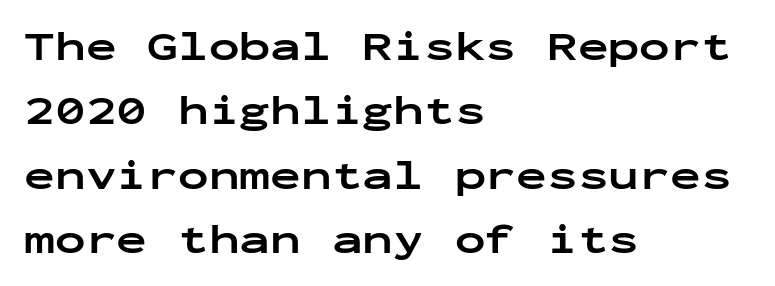
Upright lettering throughout. The typesetting leans heavy: a genuine bold. Standard letterfit; no display-style spreading of the glyphs. Vertically, the passage feels balanced, rows spaced as you'd expect. The rag falls on the right side of this text block.
